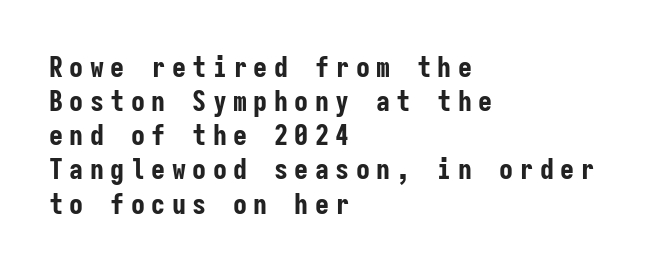
Q: Is the text bold? A: Yes.
Q: Is the text italic (slanted)? A: No, it is upright.
Q: Is the typeface a serif or a sans-serif typeface? A: Sans-serif.
Q: Is the text underlined? A: No.
Q: How is the paragraph aligned? A: Left-aligned.
Q: Is the spacing between letters normal or unusually wide? A: Unusually wide.
Q: Width (condensed, normal, or wide)? A: Condensed.
Q: Stroke contrast? A: Low.
Q: x-height? A: Medium.
Q: Monospaced? A: Yes.
